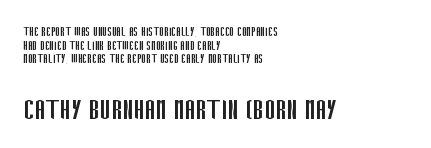
The image shows 33 px regular-weight, condensed sans-serif type, upright; set left-aligned, tight line spacing (0.98x), normal letter spacing, not underlined; the second (bottom) block is 2.36x larger; low stroke contrast and a large x-height.
